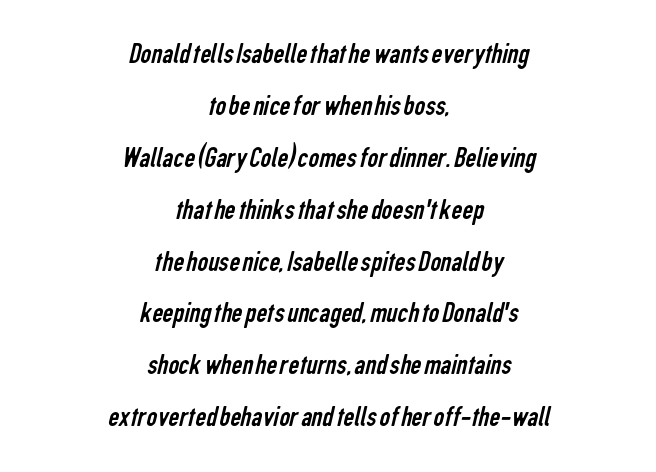
Check under the words: just untouched page. Looks like regular typesetting: each glyph gets only the width it needs. Caption: face not bold, strokes unweighted. Characters follow at the spacing the type designer built in.
